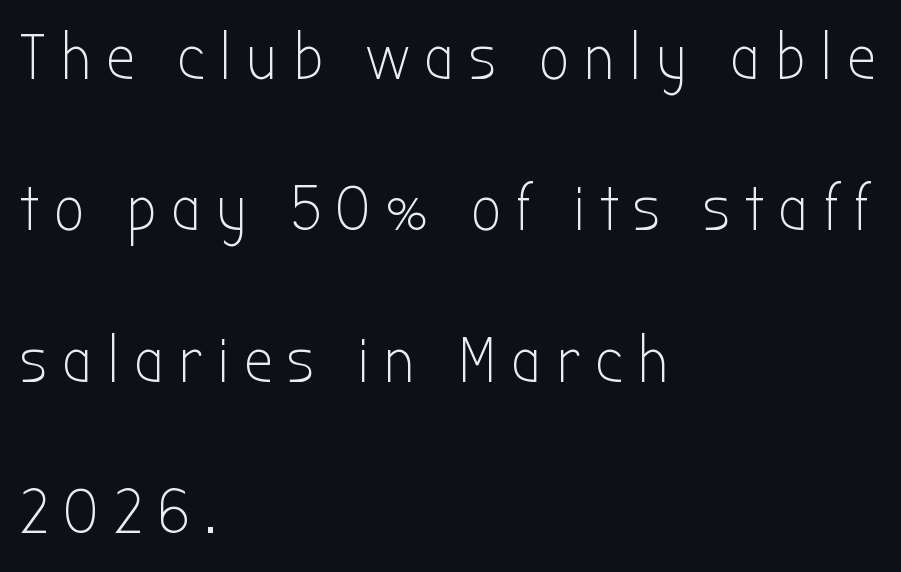
{"serif": "no", "italic": "no", "bold": "no", "weight": "light", "width": "condensed", "stroke_contrast": "low", "x_height": "medium", "monospaced": "no", "underline": "no", "align": "left", "line_spacing": "loose", "line_spacing_ratio": 2.33, "letter_spacing": "wide", "letter_spacing_em": 0.23, "glyph_px": 65}
